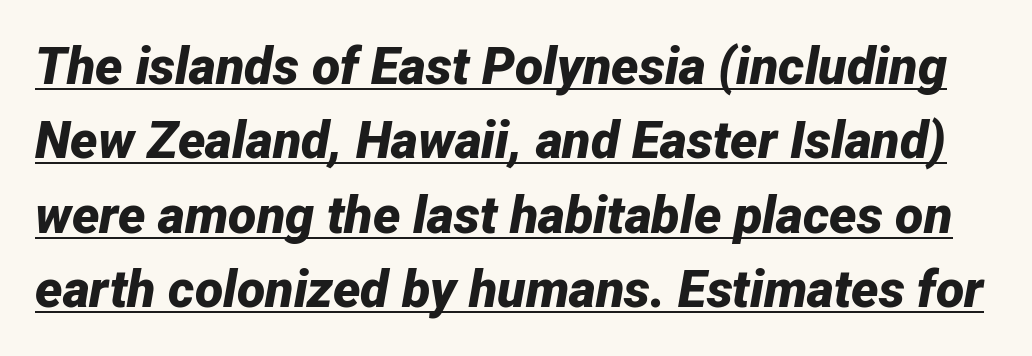
The letters advance in unequal steps, a hallmark of proportional type. Italic: yes, the glyphs are oblique. Students, observe the line beneath the letters — that is underlining. No extra tracking has been applied to these lines.
